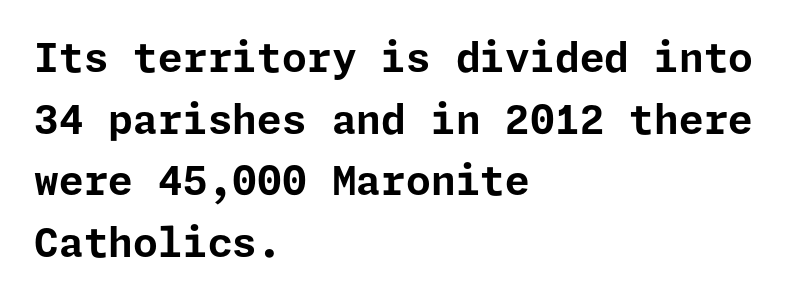
The image shows 40 px bold sans-serif type, upright; set left-aligned, normal line spacing (1.54x), normal letter spacing, not underlined; low stroke contrast and a medium x-height.
